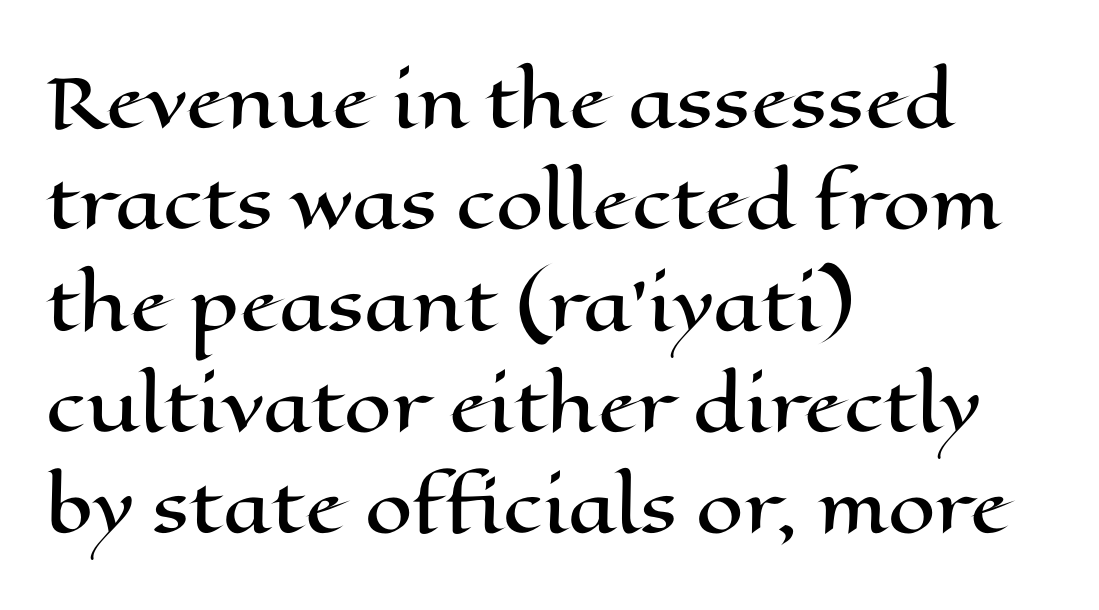
Standard letterfit; no display-style spreading of the glyphs. Notice how descenders clear the ascenders below comfortably — that's standard leading. The paragraph shown leans on its left margin. This is roman type, the default non-slanted kind.
